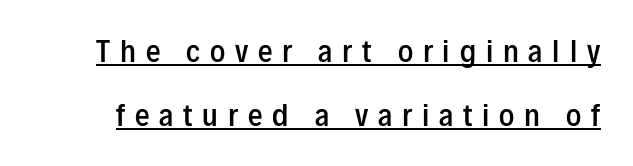
{"serif": "no", "italic": "no", "bold": "semi", "weight": "semibold", "width": "condensed", "stroke_contrast": "low", "x_height": "medium", "monospaced": "no", "underline": "yes", "line_spacing": "loose", "line_spacing_ratio": 2.2, "letter_spacing": "wide", "letter_spacing_em": 0.34, "glyph_px": 29}
